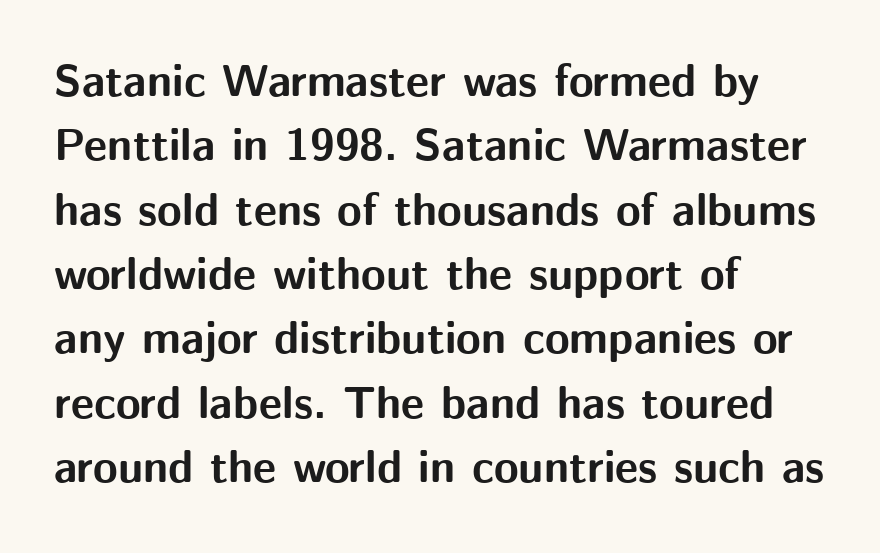
Q: Is the text bold? A: Yes.
Q: Is the text italic (slanted)? A: No, it is upright.
Q: Is the typeface a serif or a sans-serif typeface? A: Sans-serif.
Q: Is the text underlined? A: No.
Q: How is the paragraph aligned? A: Left-aligned.
Q: Is the spacing between letters normal or unusually wide? A: Normal.
Q: Is the spacing between lines tight, normal or loose? A: Normal.
Q: Width (condensed, normal, or wide)? A: Normal.
Q: Stroke contrast? A: Medium.
Q: x-height? A: Medium.
Q: Monospaced? A: No.
